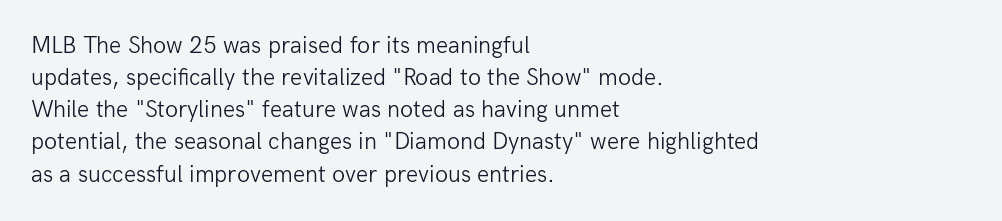
Q: Is the text bold? A: No.
Q: Is the text italic (slanted)? A: No, it is upright.
Q: Is the text underlined? A: No.
Q: How is the paragraph aligned? A: Left-aligned.
Q: Is the spacing between letters normal or unusually wide? A: Normal.
Q: Is the spacing between lines tight, normal or loose? A: Normal.
